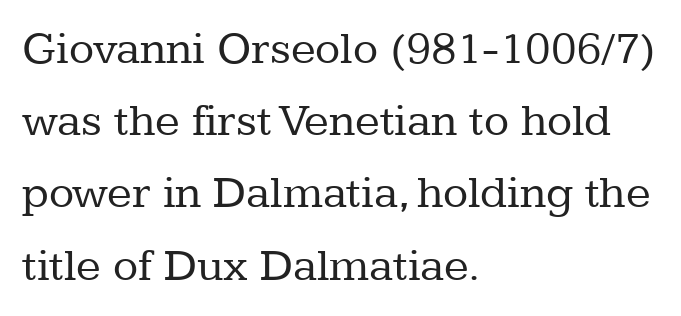
The image shows 46 px regular-weight serif type, upright; set left-aligned, normal line spacing (1.57x), normal letter spacing, not underlined; low stroke contrast and a medium x-height.
